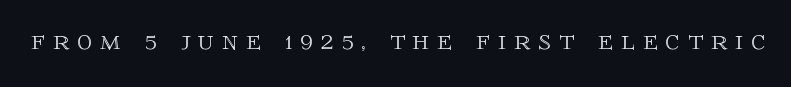
The image shows 30 px text type, upright; set unusually wide letter spacing (+0.27 em), not underlined; a large x-height.
